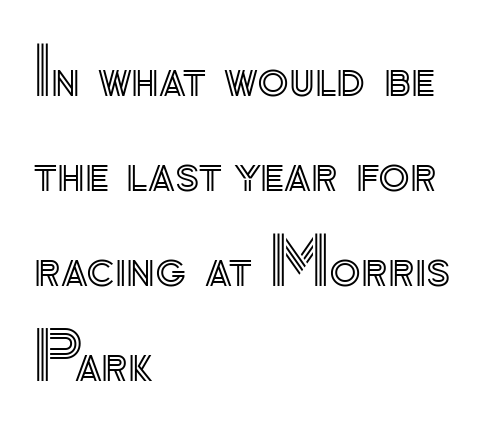
The image shows 65 px text type, upright; set left-aligned, normal line spacing (1.46x), normal letter spacing, not underlined; a small x-height.
